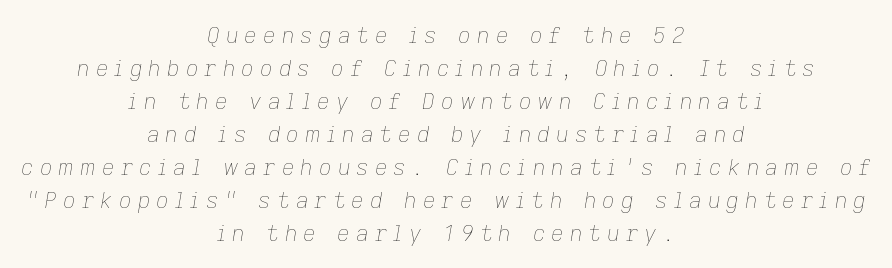
Q: Is the text bold? A: No.
Q: Is the text italic (slanted)? A: Yes, it leans right by about 9 degrees.
Q: Is the text underlined? A: No.
Q: How is the paragraph aligned? A: Centered.
Q: Is the spacing between letters normal or unusually wide? A: Unusually wide.
Q: Is the spacing between lines tight, normal or loose? A: Normal.
